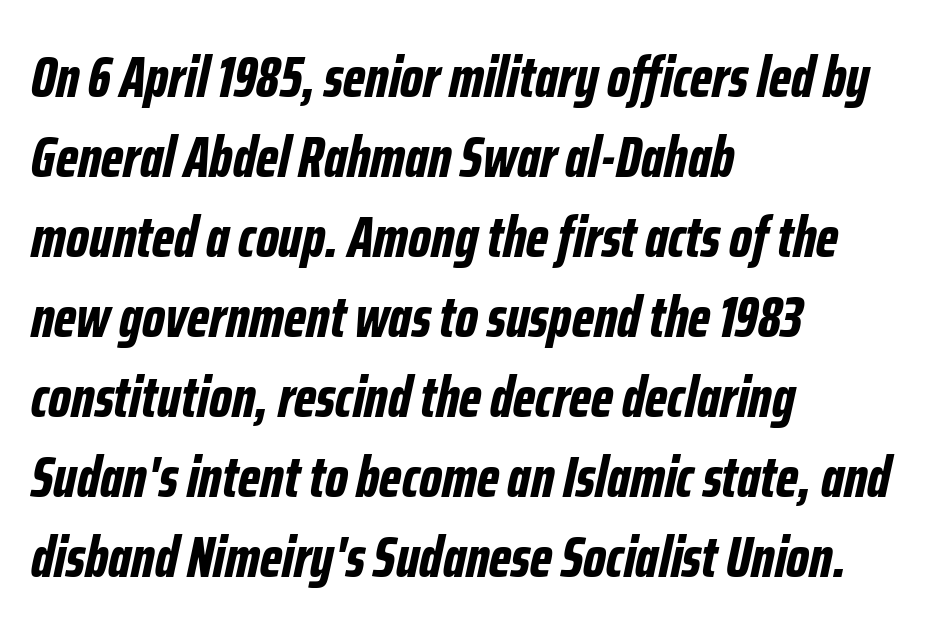
The image shows 58 px bold, condensed type, italic (leaning right); set left-aligned, normal line spacing (1.38x), normal letter spacing, not underlined; low stroke contrast and a medium x-height.
